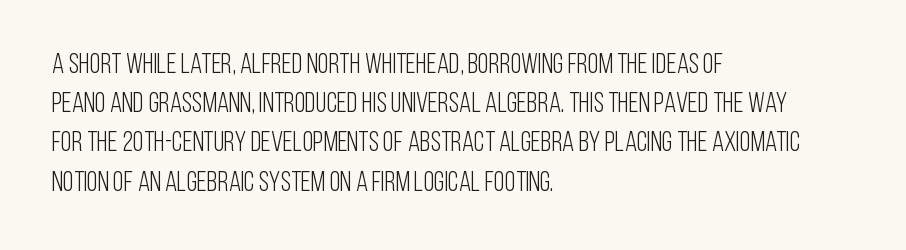
The image shows 28 px light, condensed sans-serif type, upright; set left-aligned, normal line spacing (1.4x), normal letter spacing, not underlined; low stroke contrast and a large x-height.
